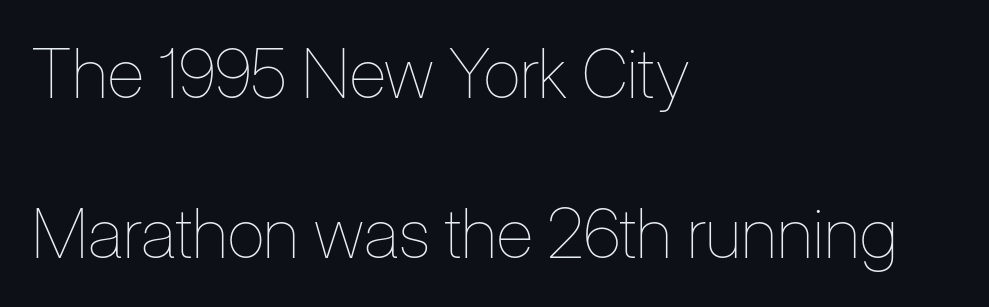
The image shows 69 px thin, condensed type, upright; set left-aligned, loose line spacing (2.32x), normal letter spacing, not underlined; low stroke contrast and a medium x-height.
